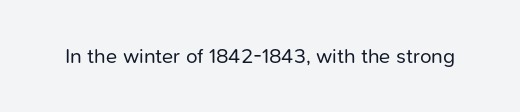
{"italic": "no", "bold": "no", "underline": "no", "letter_spacing": "normal", "letter_spacing_em": 0.0, "glyph_px": 21}
